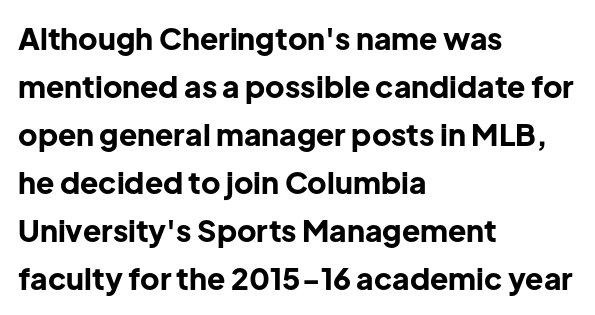
The image shows 30 px bold sans-serif type, upright; set left-aligned, normal line spacing (1.6x), normal letter spacing, not underlined; low stroke contrast and a medium x-height.
